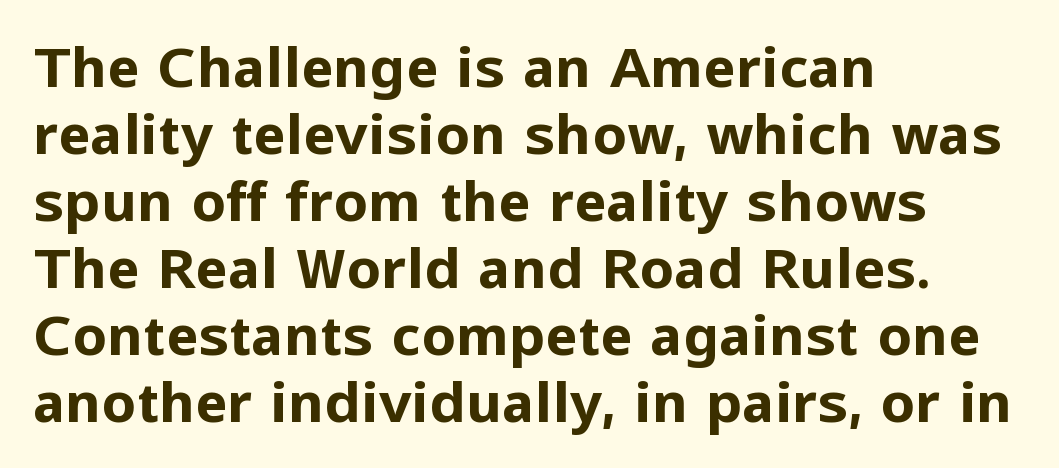
{"serif": "no", "italic": "no", "bold": "yes", "weight": "bold", "width": "normal", "stroke_contrast": "low", "x_height": "medium", "monospaced": "no", "underline": "no", "align": "left", "line_spacing_ratio": 1.22, "letter_spacing": "normal", "letter_spacing_em": 0.0, "glyph_px": 55}
